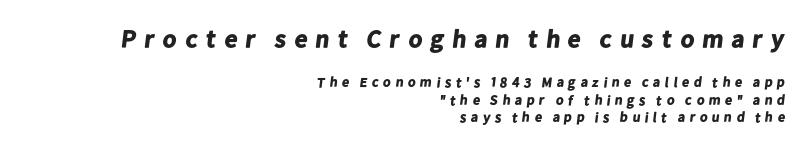
{"bold": "yes", "underline": "no", "align": "right", "line_spacing": "normal", "line_spacing_ratio": 1.25, "letter_spacing": "wide", "letter_spacing_em": 0.26, "larger_block": "first", "size_ratio": 1.79, "glyph_px": 25}
